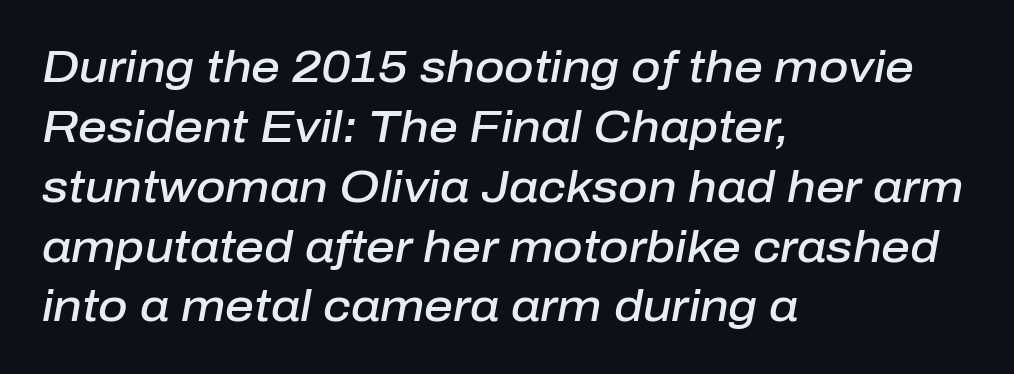
{"italic": "yes", "lean": "right", "slant_degrees": 10, "bold": "semi", "weight": "semibold", "width": "normal", "stroke_contrast": "low", "x_height": "medium", "monospaced": "no", "underline": "no", "align": "left", "line_spacing": "normal", "line_spacing_ratio": 1.33, "letter_spacing": "normal", "letter_spacing_em": 0.0, "glyph_px": 45}
